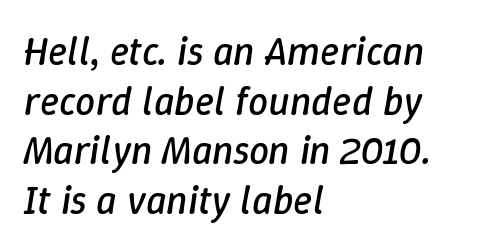
The image shows 40 px regular-weight type, italic (leaning right); set left-aligned, line spacing 1.24x, normal letter spacing, not underlined; low stroke contrast and a medium x-height.
